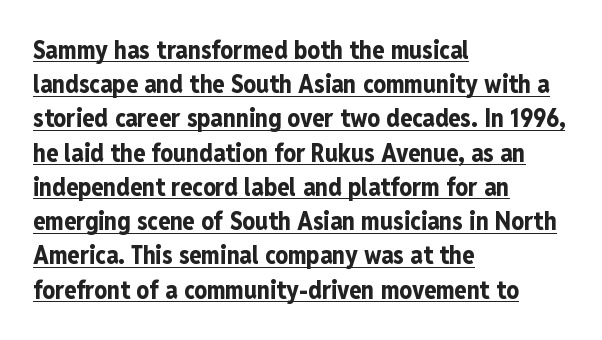
{"italic": "no", "bold": "yes", "underline": "yes", "align": "left", "line_spacing": "normal", "line_spacing_ratio": 1.37, "letter_spacing": "normal", "letter_spacing_em": 0.0, "glyph_px": 25}
